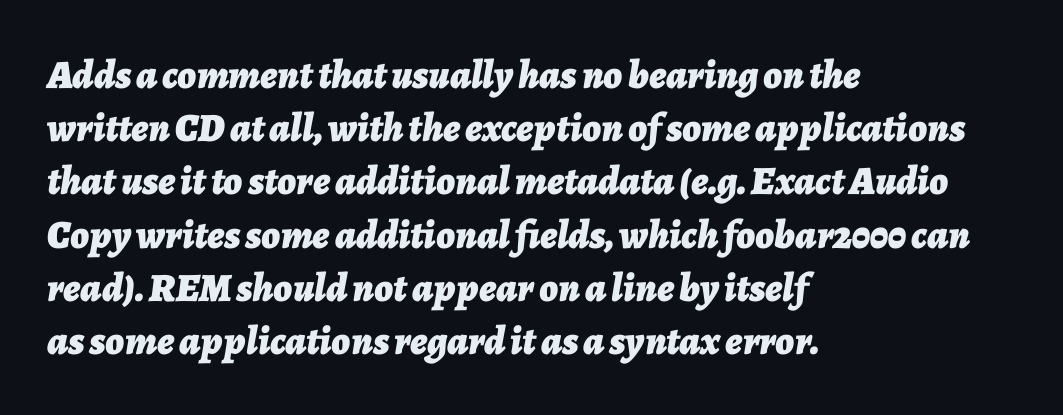
The image shows 40 px bold type, italic (leaning right); set left-aligned, normal line spacing (1.33x), normal letter spacing, not underlined; low stroke contrast and a medium x-height.
